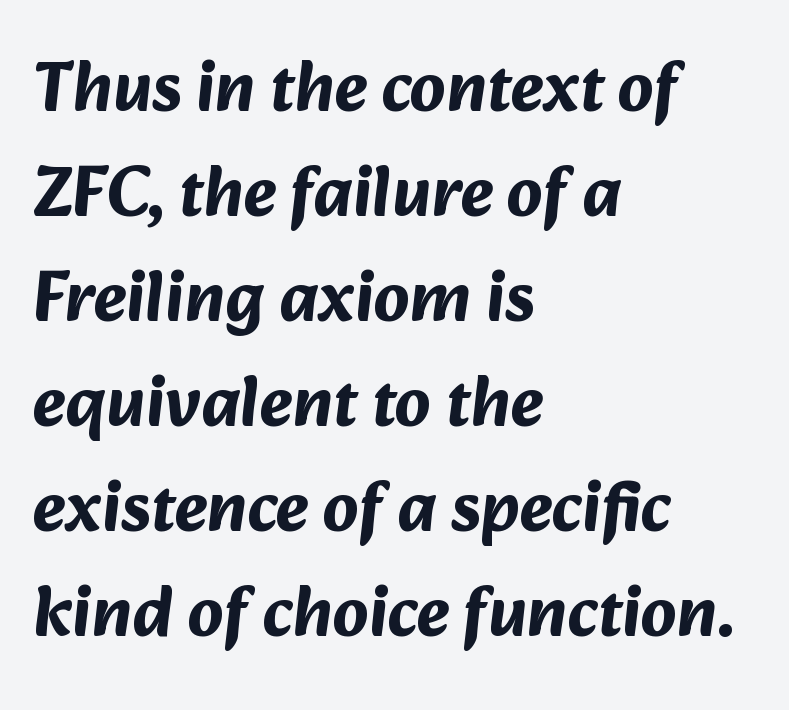
Vertically, the passage feels balanced, rows spaced as you'd expect. The glyphs in this specimen are sans serif. These lines are rendered in a variable-pitch font. Which margin do the lines hug? The left one — the right edge is uneven. The characters look thick and weighty, a clear bold.
